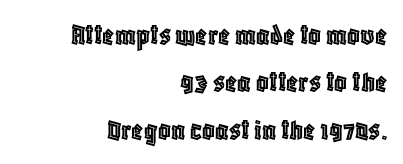
{"italic": "no", "width": "condensed", "x_height": "large", "monospaced": "no", "underline": "no", "align": "right", "line_spacing": "normal", "line_spacing_ratio": 1.53, "letter_spacing": "normal", "letter_spacing_em": 0.0, "glyph_px": 31}
